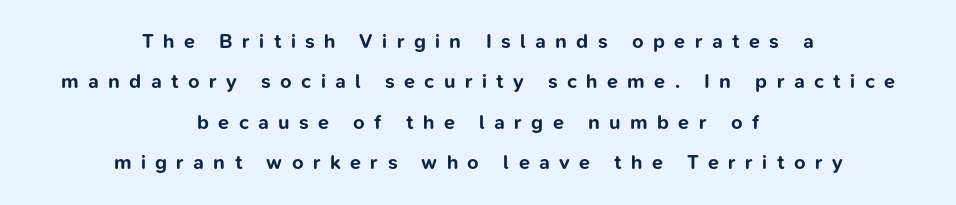
The rendering positions every line midway between the sides. Words appear elongated and porous because spacing is wide. If you drew a line through each stem, it would be perfectly vertical. A dark, heavy texture on the line: the type is bold. The gap between lines stays unmarked. The designer dialed line spacing up above the default.
